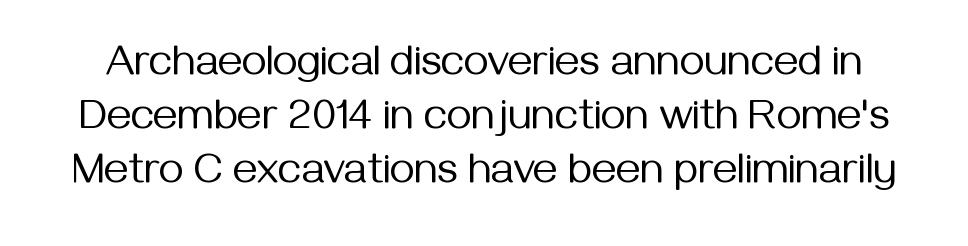
The image shows 43 px regular-weight sans-serif type, upright; set normal line spacing (1.26x), normal letter spacing, not underlined; medium stroke contrast and a medium x-height.
